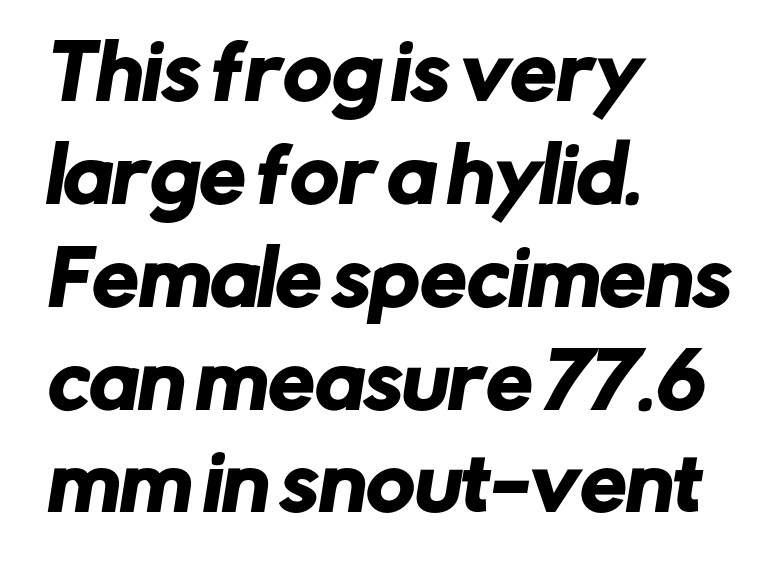
The image shows 74 px sans-serif type; set left-aligned, normal line spacing (1.39x), normal letter spacing, not underlined; low stroke contrast and a medium x-height.
